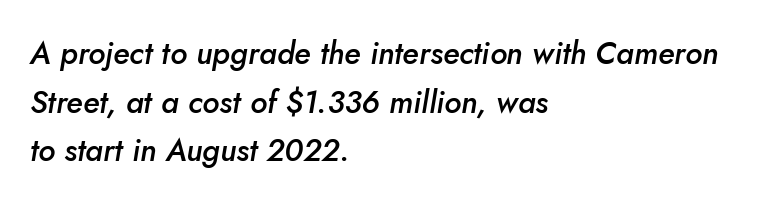
Stroke thickness is moderately raised; the sample reads as semibold. Varying glyph widths throughout — classic text-font behaviour. This sample uses an oblique cut, with every glyph tilted off the vertical. Anything drawn beneath the words? Only blank space. How are the letters spaced? Ordinarily, with no added tracking. Line spacing here is normal.
